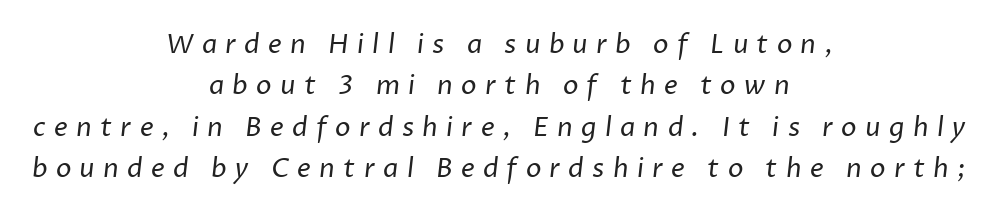
The image shows 26 px text type; set centered, normal line spacing (1.59x), unusually wide letter spacing (+0.32 em), not underlined.
